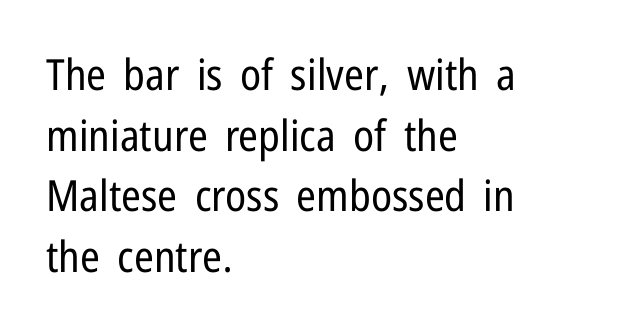
Q: Is the text bold? A: No.
Q: Is the text italic (slanted)? A: No, it is upright.
Q: Is the typeface a serif or a sans-serif typeface? A: Sans-serif.
Q: Is the text underlined? A: No.
Q: How is the paragraph aligned? A: Left-aligned.
Q: Is the spacing between letters normal or unusually wide? A: Normal.
Q: Is the spacing between lines tight, normal or loose? A: Normal.
Q: Width (condensed, normal, or wide)? A: Condensed.
Q: Stroke contrast? A: Low.
Q: x-height? A: Medium.
Q: Monospaced? A: No.
